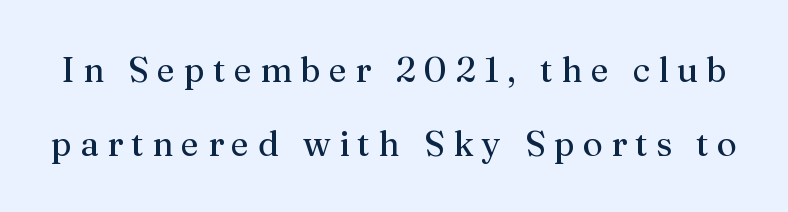
Q: Is the text bold? A: No.
Q: Is the text italic (slanted)? A: No, it is upright.
Q: Is the typeface a serif or a sans-serif typeface? A: Serif.
Q: Is the text underlined? A: No.
Q: Is the spacing between letters normal or unusually wide? A: Unusually wide.
Q: Is the spacing between lines tight, normal or loose? A: Loose.
Q: Width (condensed, normal, or wide)? A: Normal.
Q: Stroke contrast? A: Medium.
Q: x-height? A: Medium.
Q: Monospaced? A: No.
